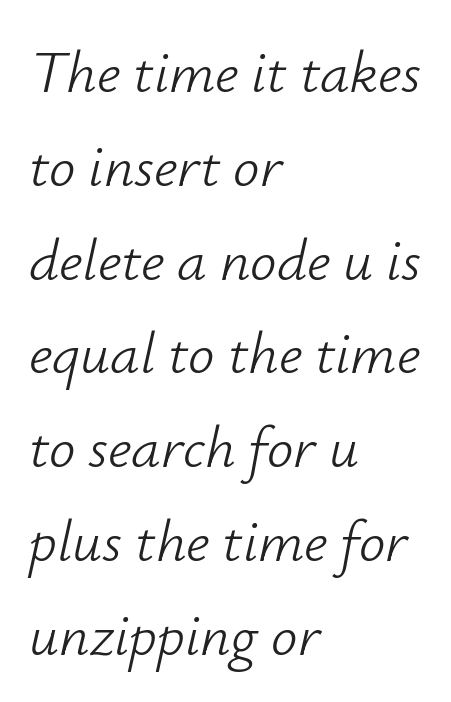
Q: Is the text bold? A: No.
Q: Is the text italic (slanted)? A: Yes, it leans right by about 12 degrees.
Q: Is the text underlined? A: No.
Q: How is the paragraph aligned? A: Left-aligned.
Q: Is the spacing between letters normal or unusually wide? A: Normal.
Q: Is the spacing between lines tight, normal or loose? A: Normal.
Q: Width (condensed, normal, or wide)? A: Normal.
Q: Stroke contrast? A: Low.
Q: x-height? A: Small.
Q: Monospaced? A: No.
